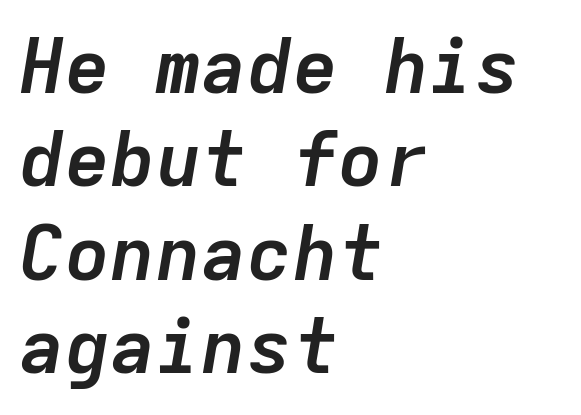
The face used here has a pronounced slope to its letters. Check under the words: just untouched page. Caption: multi-line text, flush left, ragged right. How are the letters spaced? Ordinarily, with no added tracking. The sample has been set heavy, in full bold. Looks like terminal output: every glyph gets an equal slot.
